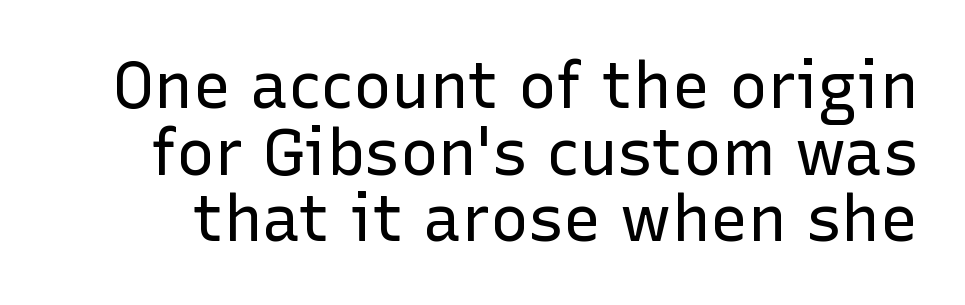
{"serif": "no", "italic": "no", "bold": "no", "weight": "regular", "width": "normal", "stroke_contrast": "low", "x_height": "medium", "monospaced": "no", "underline": "no", "line_spacing": "tight", "line_spacing_ratio": 1.04, "letter_spacing": "normal", "letter_spacing_em": 0.0, "glyph_px": 64}
